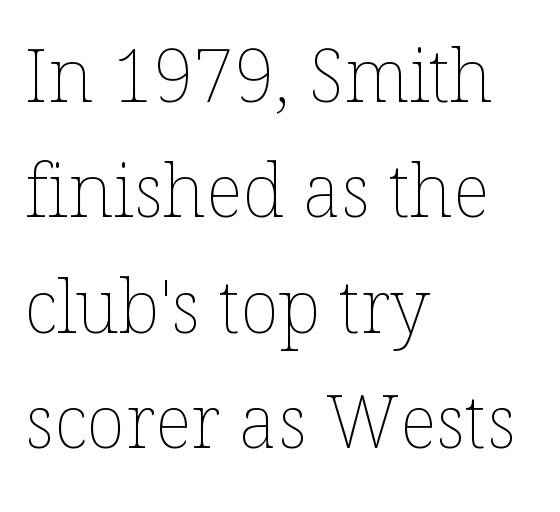
The image shows 73 px thin type, upright; set left-aligned, normal line spacing (1.58x), normal letter spacing, not underlined; low stroke contrast and a medium x-height.
